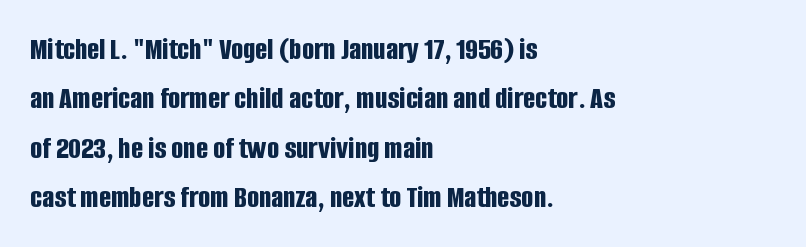
Q: Is the text bold? A: Yes.
Q: Is the text italic (slanted)? A: No, it is upright.
Q: Is the typeface a serif or a sans-serif typeface? A: Sans-serif.
Q: Is the text underlined? A: No.
Q: How is the paragraph aligned? A: Left-aligned.
Q: Is the spacing between letters normal or unusually wide? A: Normal.
Q: Is the spacing between lines tight, normal or loose? A: Normal.
Q: Width (condensed, normal, or wide)? A: Condensed.
Q: Stroke contrast? A: Low.
Q: x-height? A: Large.
Q: Monospaced? A: No.
